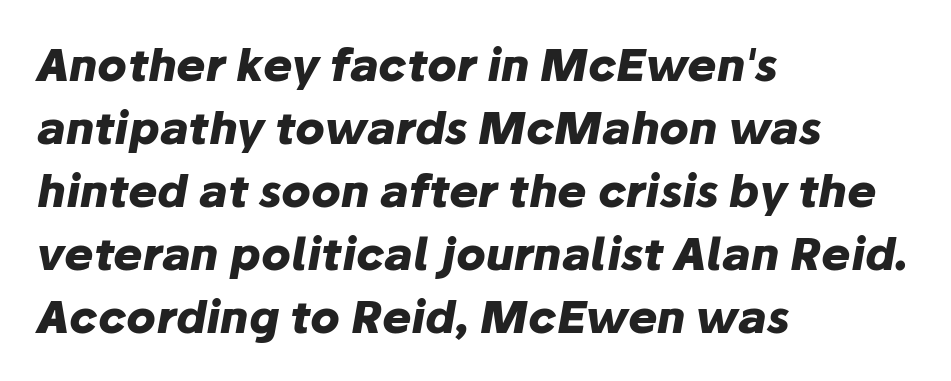
The image shows 44 px heavy type, italic (leaning right); set left-aligned, normal line spacing (1.43x), normal letter spacing, not underlined; low stroke contrast and a medium x-height.
